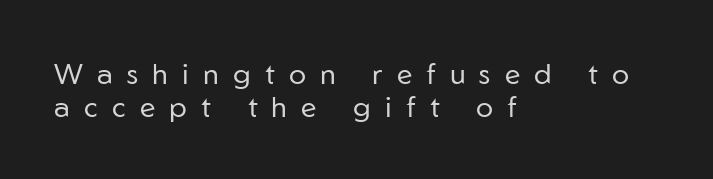
The image shows 29 px regular-weight sans-serif type, upright; set left-aligned, tight line spacing (1.15x), unusually wide letter spacing (+0.49 em), not underlined; low stroke contrast and a medium x-height.
